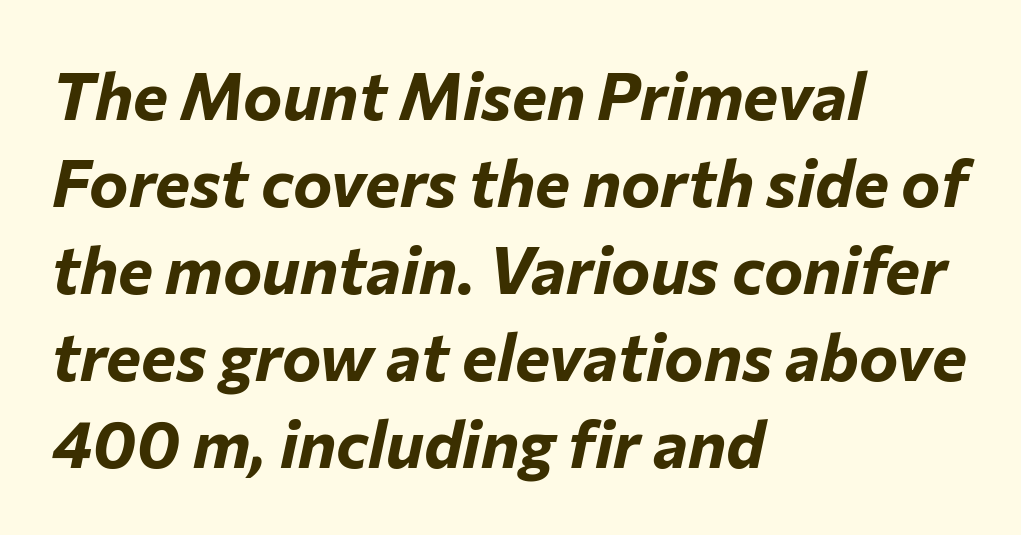
{"italic": "yes", "lean": "right", "slant_degrees": 12, "bold": "yes", "weight": "bold", "width": "normal", "stroke_contrast": "low", "x_height": "medium", "monospaced": "no", "underline": "no", "align": "left", "line_spacing": "normal", "line_spacing_ratio": 1.32, "letter_spacing": "normal", "letter_spacing_em": 0.0, "glyph_px": 66}
